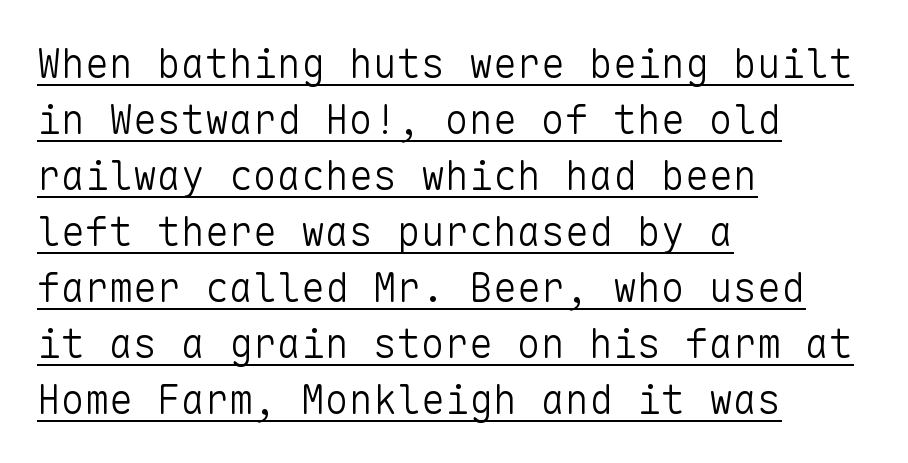
{"serif": "no", "italic": "no", "bold": "no", "weight": "light", "width": "normal", "stroke_contrast": "low", "x_height": "medium", "monospaced": "yes", "underline": "yes", "align": "left", "line_spacing": "normal", "line_spacing_ratio": 1.4, "letter_spacing": "normal", "letter_spacing_em": 0.0, "glyph_px": 40}
